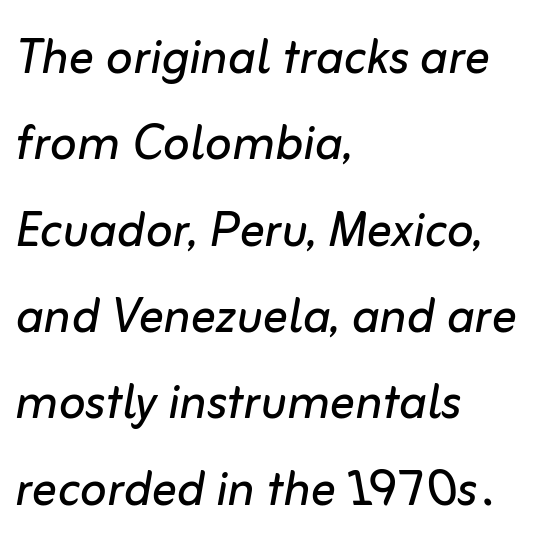
Vertically, the passage feels balanced, rows spaced as you'd expect. Any mark beneath the type? The region is blank. A typesetter would call this proportional, since set widths differ per character. The horizontal fit of the characters is conventional and even. Nothing heavy about these letters — not bold at all.
